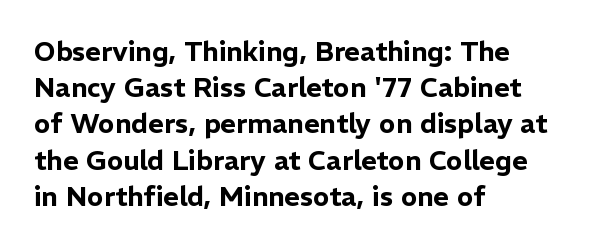
The image shows 27 px text type, upright; set left-aligned, normal line spacing (1.34x), normal letter spacing, not underlined.
